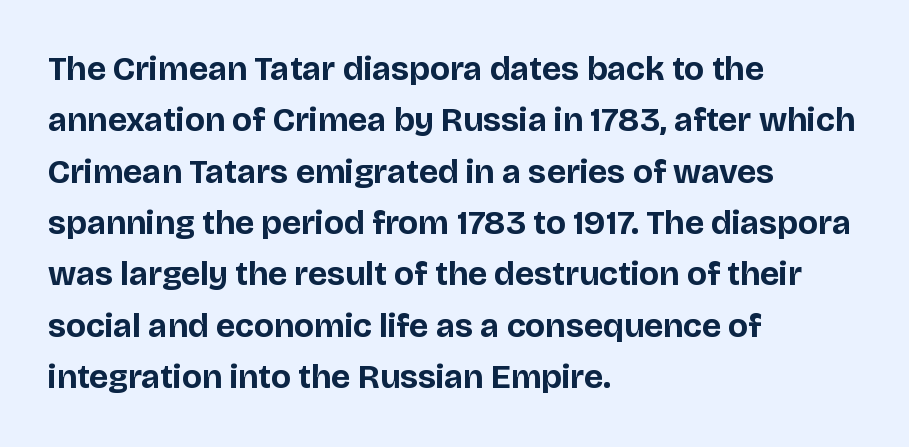
Here the glyphs are tracked normally, forming tight word shapes. Typeset ragged right — the left edge is the straight one. The zone under the glyphs is completely vacant. Evenly set lines give the paragraph a standard silhouette. Regarding serifs, this sample does without them.
